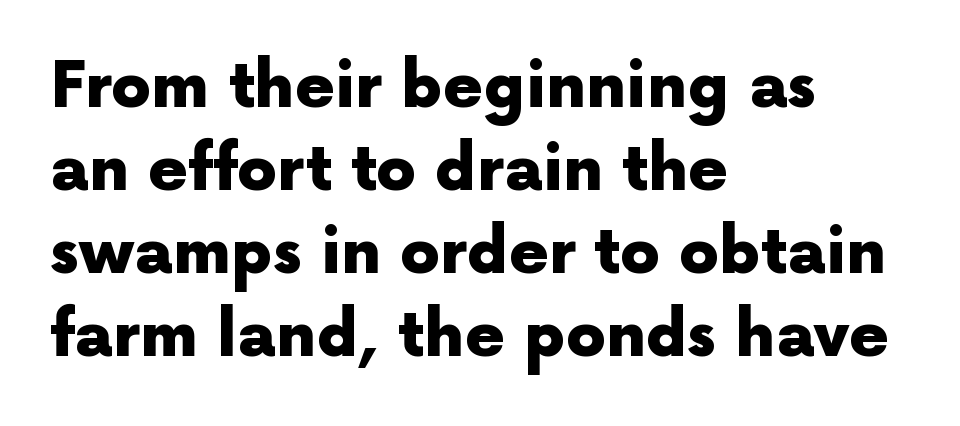
The image shows 63 px heavy sans-serif type, upright; set left-aligned, normal line spacing (1.32x), normal letter spacing, not underlined; a medium x-height.
